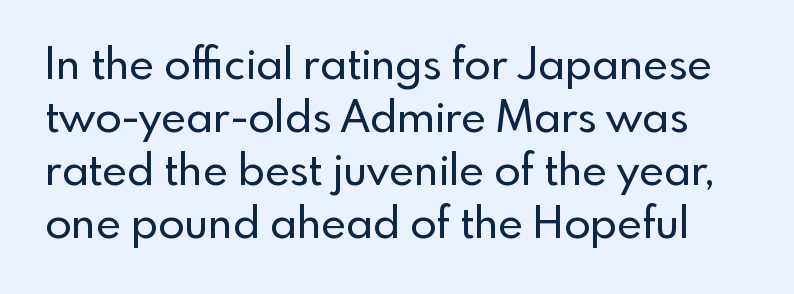
{"serif": "no", "italic": "no", "width": "normal", "x_height": "small", "monospaced": "no", "underline": "no", "line_spacing_ratio": 1.23, "letter_spacing": "normal", "letter_spacing_em": 0.0, "glyph_px": 43}
